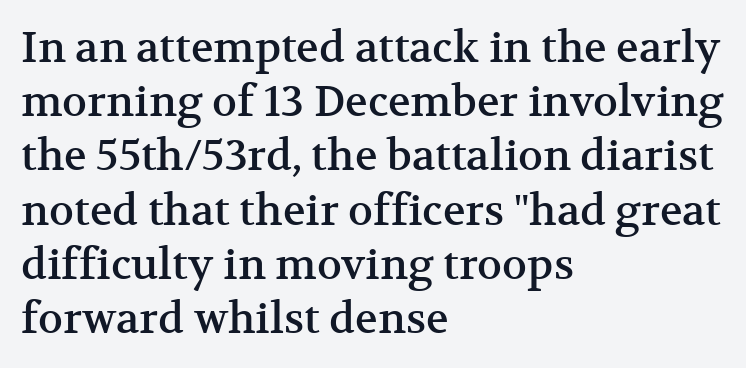
{"serif": "yes", "italic": "no", "width": "normal", "stroke_contrast": "medium", "x_height": "medium", "monospaced": "no", "underline": "no", "align": "left", "line_spacing": "normal", "line_spacing_ratio": 1.29, "letter_spacing": "normal", "letter_spacing_em": 0.0, "glyph_px": 42}
